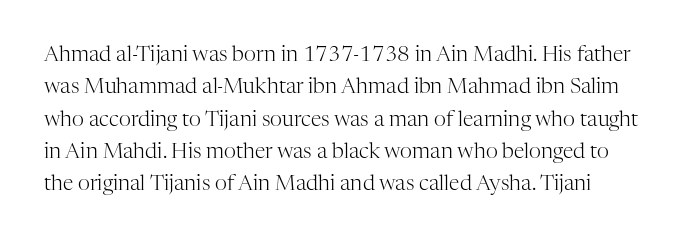
Q: Is the text bold? A: No.
Q: Is the text italic (slanted)? A: No, it is upright.
Q: Is the text underlined? A: No.
Q: How is the paragraph aligned? A: Left-aligned.
Q: Is the spacing between letters normal or unusually wide? A: Normal.
Q: Is the spacing between lines tight, normal or loose? A: Normal.
